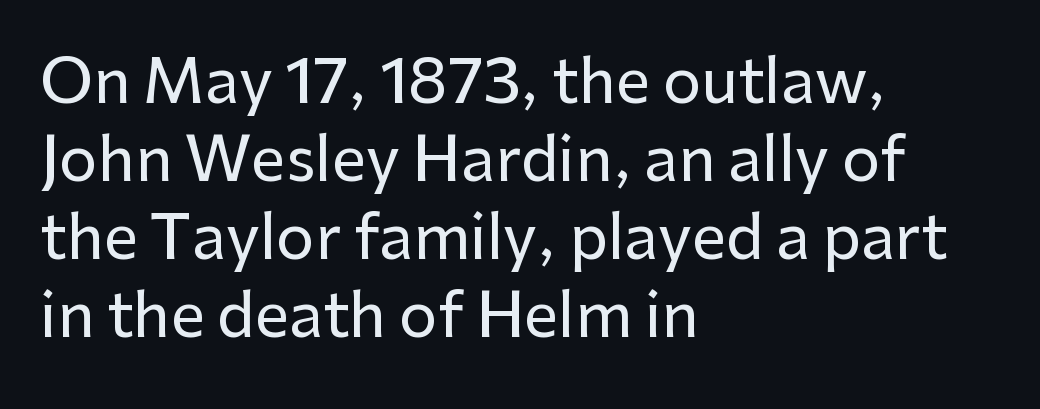
Vertical spacing — default. Tall strokes in this sample are plumb rather than angled. Just letters on the line, the space beneath them empty. The paragraph shown leans on its left margin.
